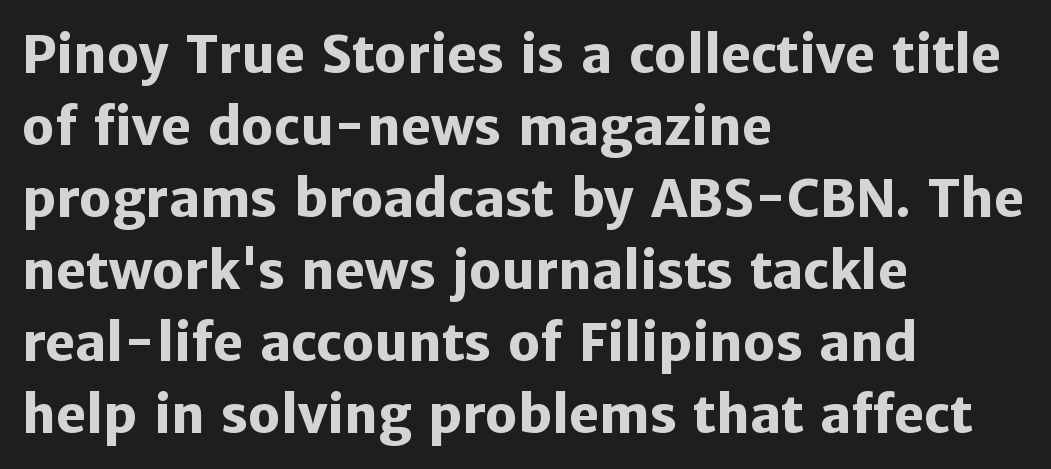
{"serif": "no", "italic": "no", "bold": "yes", "weight": "heavy", "width": "normal", "stroke_contrast": "low", "x_height": "medium", "monospaced": "no", "underline": "no", "align": "left", "line_spacing": "normal", "line_spacing_ratio": 1.41, "letter_spacing": "normal", "letter_spacing_em": 0.0, "glyph_px": 51}
